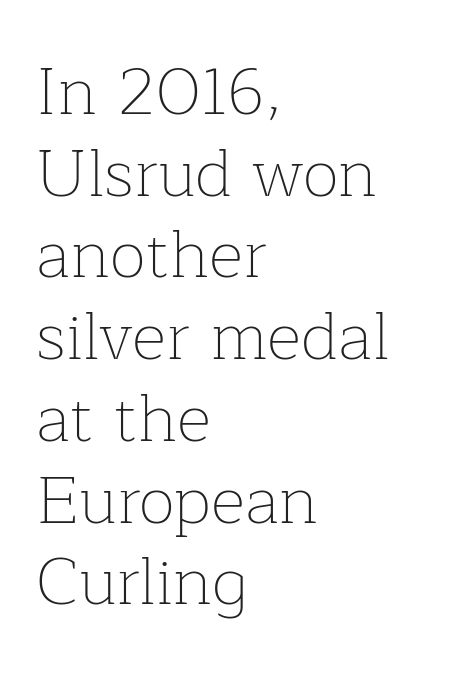
{"serif": "yes", "italic": "no", "bold": "no", "weight": "thin", "width": "normal", "stroke_contrast": "low", "x_height": "medium", "monospaced": "no", "underline": "no", "align": "left", "line_spacing_ratio": 1.22, "letter_spacing": "normal", "letter_spacing_em": 0.0, "glyph_px": 67}
